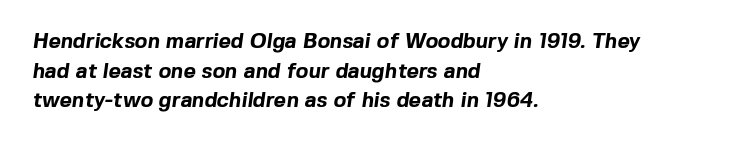
This sample uses plain, unmodified letter spacing. Plain, unruled lines of type. Notice how the passage keeps a crisp vertical edge on the left only. The line-height multiplier appears to be the usual default. You'd pick this weight for a headline — it's a proper bold.
